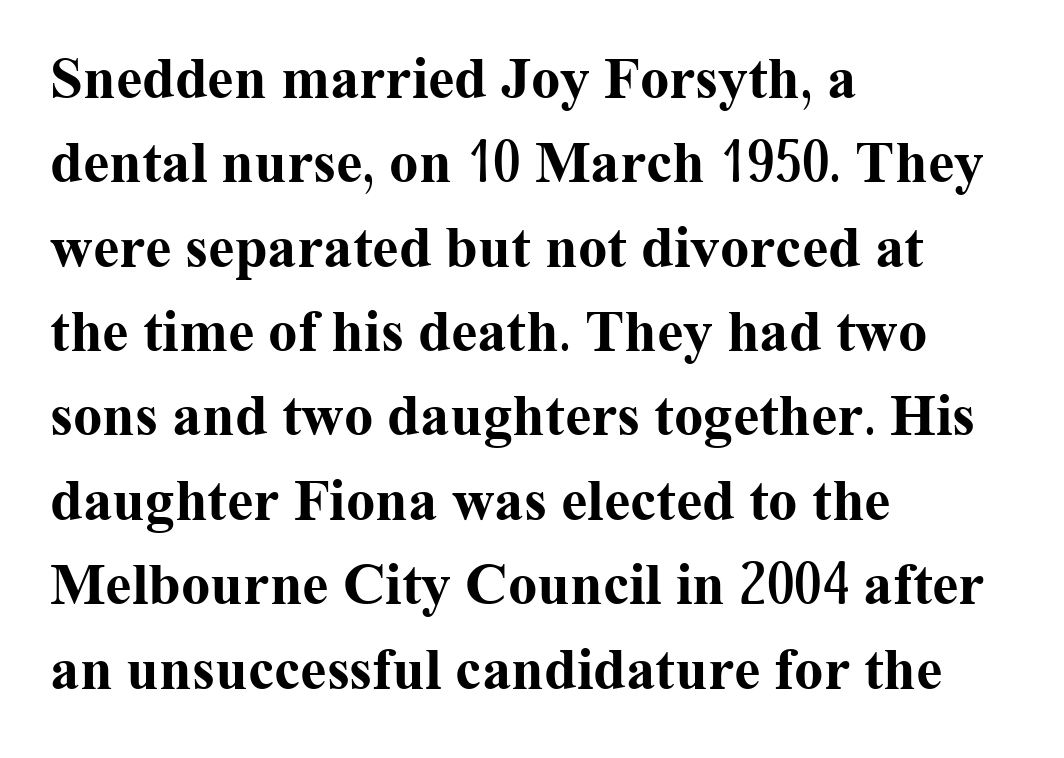
Q: Is the text bold? A: Yes.
Q: Is the text italic (slanted)? A: No, it is upright.
Q: Is the typeface a serif or a sans-serif typeface? A: Serif.
Q: Is the text underlined? A: No.
Q: How is the paragraph aligned? A: Left-aligned.
Q: Is the spacing between letters normal or unusually wide? A: Normal.
Q: Is the spacing between lines tight, normal or loose? A: Normal.
Q: Width (condensed, normal, or wide)? A: Normal.
Q: Stroke contrast? A: Medium.
Q: x-height? A: Medium.
Q: Monospaced? A: No.
